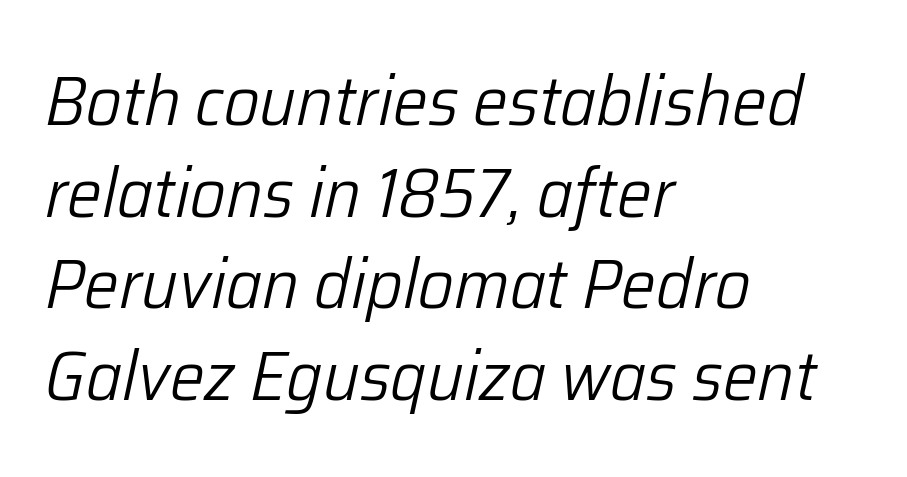
{"italic": "yes", "lean": "right", "slant_degrees": 12, "bold": "no", "weight": "light", "width": "normal", "stroke_contrast": "low", "x_height": "medium", "monospaced": "no", "underline": "no", "align": "left", "line_spacing": "normal", "line_spacing_ratio": 1.31, "letter_spacing": "normal", "letter_spacing_em": 0.0, "glyph_px": 70}
